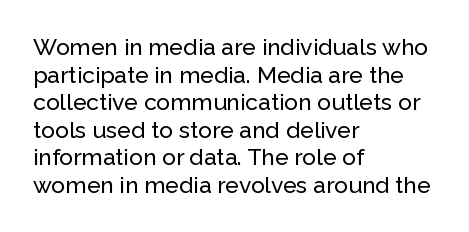
The image shows 23 px text type, upright; set left-aligned, line spacing 1.2x, normal letter spacing, not underlined.
